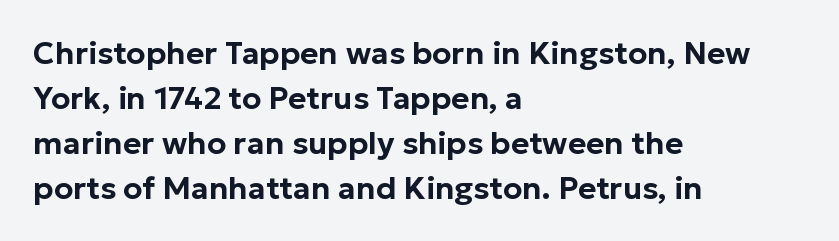
Caption: standard tracking, unaltered. Notice how the stems are strictly vertical — no italics here. These lines are rendered in a variable-pitch font. Regarding leading, the lines here are spaced in the standard way.
